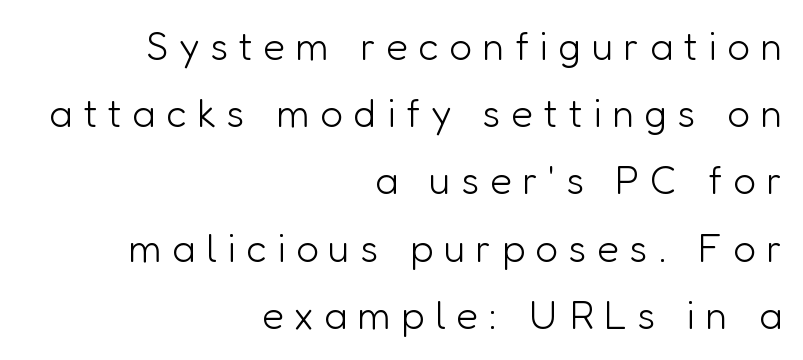
Substantial extra tracking has been applied to these lines. Does the lettering tilt? It doesn't — this is upright. Does the type have serifs? No, each stem ends abruptly. Looks like regular typesetting: each glyph gets only the width it needs. Descenders hang freely into open space.
